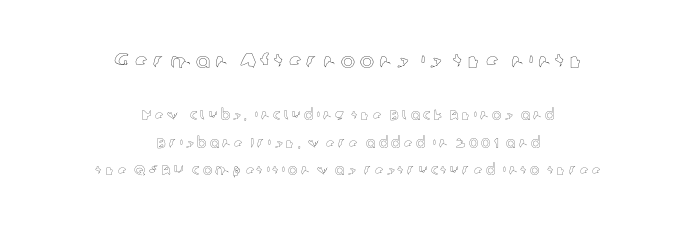
{"italic": "no", "underline": "no", "align": "center", "line_spacing": "loose", "line_spacing_ratio": 1.97, "letter_spacing": "wide", "letter_spacing_em": 0.23, "larger_block": "first", "size_ratio": 1.5, "glyph_px": 21}
